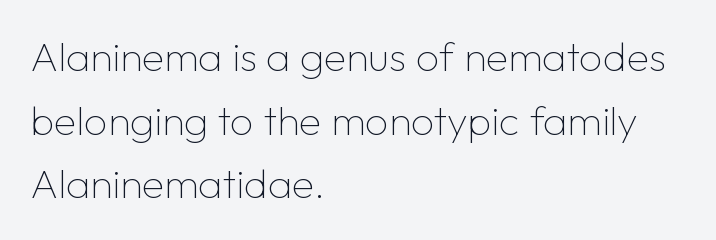
{"serif": "no", "italic": "no", "bold": "no", "weight": "thin", "width": "normal", "stroke_contrast": "low", "x_height": "medium", "monospaced": "no", "underline": "no", "align": "left", "line_spacing": "normal", "line_spacing_ratio": 1.55, "letter_spacing": "normal", "letter_spacing_em": 0.0, "glyph_px": 41}
